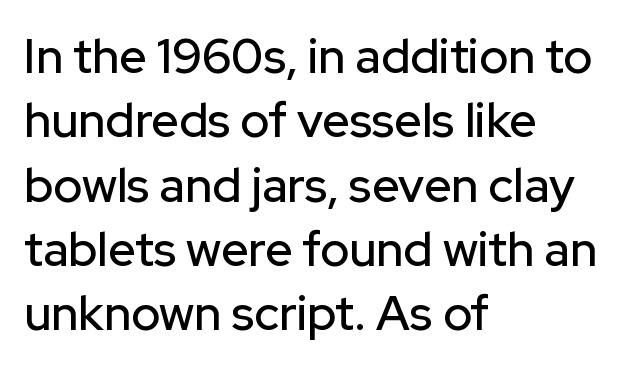
Unlike italic type, these characters show no tilt at all. The vertical gap from one line to the next is medium. Is the letter spacing exaggerated? No — it looks like the ordinary default. The rendering anchors every line to the left-hand side.
